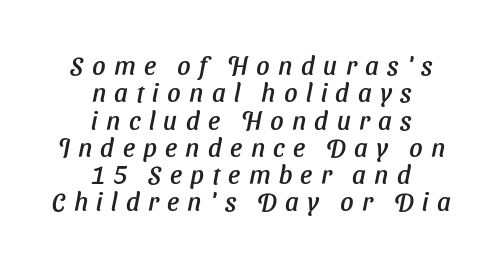
{"underline": "no", "align": "center", "line_spacing": "tight", "line_spacing_ratio": 1.05, "letter_spacing": "wide", "letter_spacing_em": 0.32, "glyph_px": 26}
